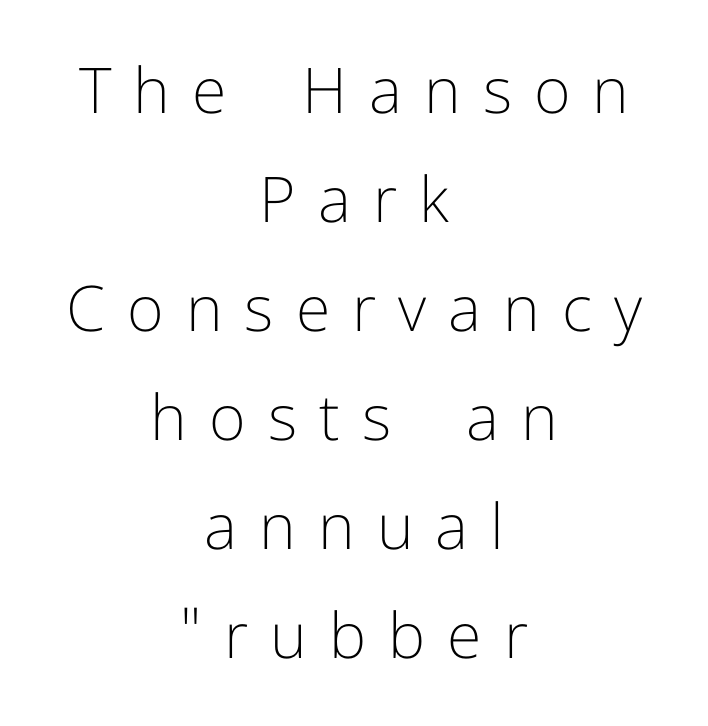
The image shows 63 px light sans-serif type, upright; set centered, line spacing 1.73x, unusually wide letter spacing (+0.35 em), not underlined; low stroke contrast and a medium x-height.
